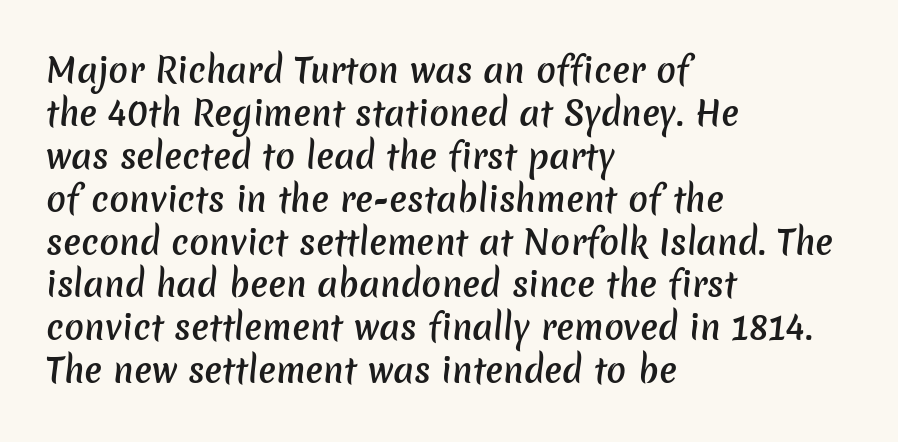
The line texture is even and compact thanks to regular tracking. Each letter's strokes conclude bluntly, with no projecting serifs. The rendering uses a moderate line-height, typical for paragraphs. Only glyphs here, with clear space below each row. The sample has been set in demibold, a notch under bold.
